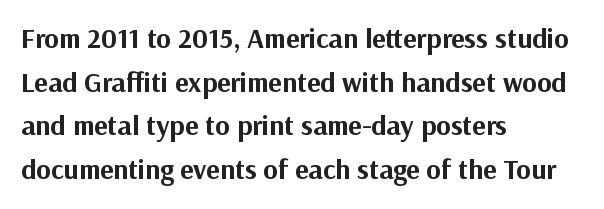
The image shows 28 px bold sans-serif type, upright; set left-aligned, normal line spacing (1.56x), normal letter spacing, not underlined; medium stroke contrast and a medium x-height.
